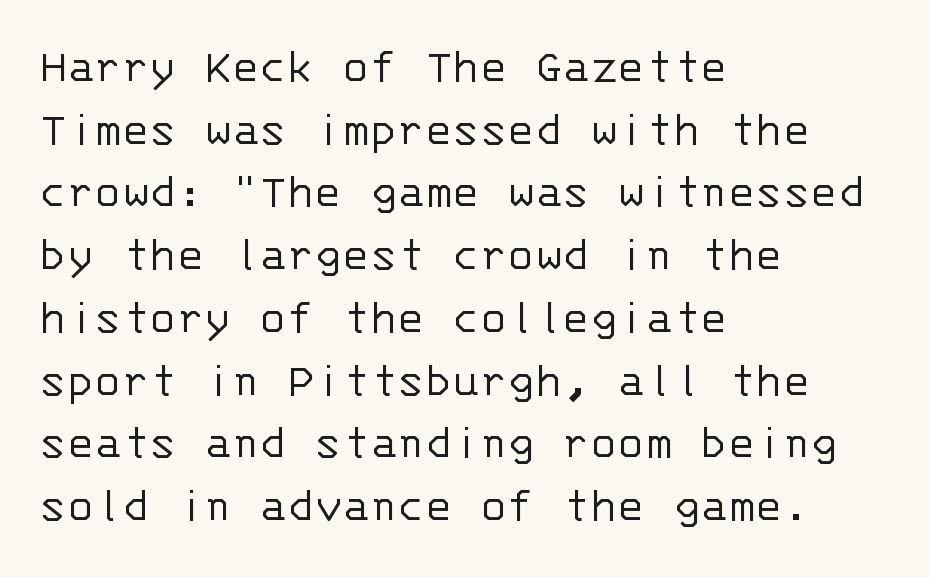
Q: Is the text bold? A: No.
Q: Is the text italic (slanted)? A: No, it is upright.
Q: Is the typeface a serif or a sans-serif typeface? A: Sans-serif.
Q: Is the text underlined? A: No.
Q: How is the paragraph aligned? A: Left-aligned.
Q: Is the spacing between letters normal or unusually wide? A: Normal.
Q: Width (condensed, normal, or wide)? A: Normal.
Q: Stroke contrast? A: Low.
Q: x-height? A: Large.
Q: Monospaced? A: Yes.
